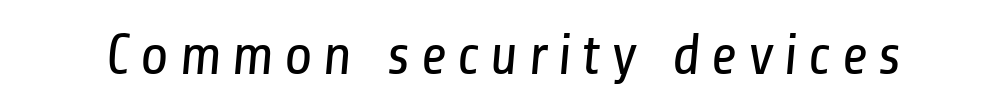
Q: Is the text bold? A: No.
Q: Is the typeface a serif or a sans-serif typeface? A: Sans-serif.
Q: Is the text underlined? A: No.
Q: Width (condensed, normal, or wide)? A: Condensed.
Q: Stroke contrast? A: Low.
Q: x-height? A: Medium.
Q: Monospaced? A: No.
